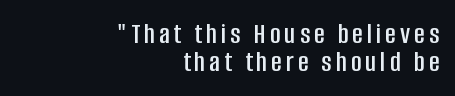
{"serif": "no", "italic": "no", "width": "condensed", "stroke_contrast": "low", "x_height": "large", "monospaced": "no", "underline": "no", "align": "right", "line_spacing": "tight", "line_spacing_ratio": 0.95, "glyph_px": 29}
